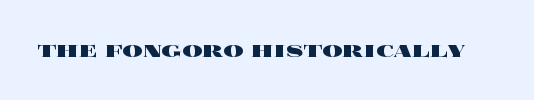
Underlining? Definitely not there. Strong, thick strokes mark this as bold type. This sample uses an upright cut, with every glyph sitting square on the baseline. A typesetter would call this zero additional tracking.
